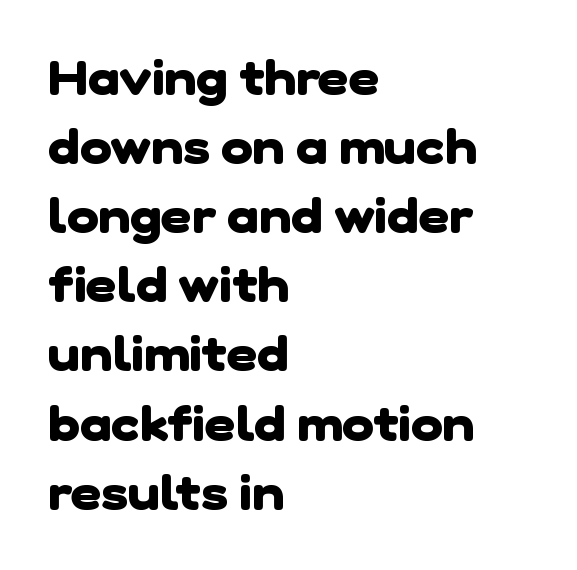
Q: Is the text bold? A: Yes.
Q: Is the typeface a serif or a sans-serif typeface? A: Sans-serif.
Q: Is the text underlined? A: No.
Q: How is the paragraph aligned? A: Left-aligned.
Q: Is the spacing between letters normal or unusually wide? A: Normal.
Q: Is the spacing between lines tight, normal or loose? A: Normal.
Q: Width (condensed, normal, or wide)? A: Normal.
Q: Stroke contrast? A: Low.
Q: x-height? A: Medium.
Q: Monospaced? A: No.
